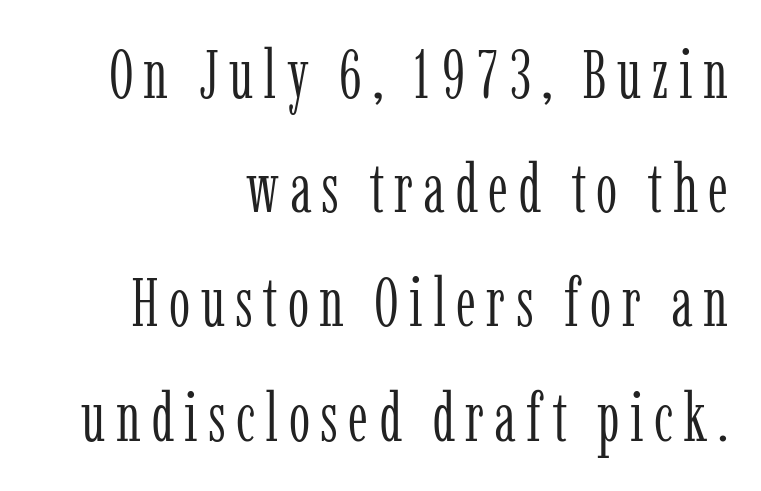
Q: Is the text bold? A: No.
Q: Is the text italic (slanted)? A: No, it is upright.
Q: Is the typeface a serif or a sans-serif typeface? A: Serif.
Q: Is the text underlined? A: No.
Q: How is the paragraph aligned? A: Right-aligned.
Q: Is the spacing between lines tight, normal or loose? A: Normal.
Q: Width (condensed, normal, or wide)? A: Condensed.
Q: Stroke contrast? A: Low.
Q: x-height? A: Medium.
Q: Monospaced? A: No.
